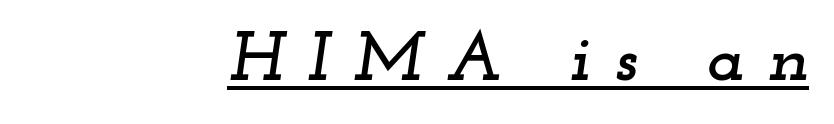
The image shows 71 px wide serif type, italic (leaning right); set right-aligned, unusually wide letter spacing (+0.33 em), underlined; low stroke contrast and a small x-height.
